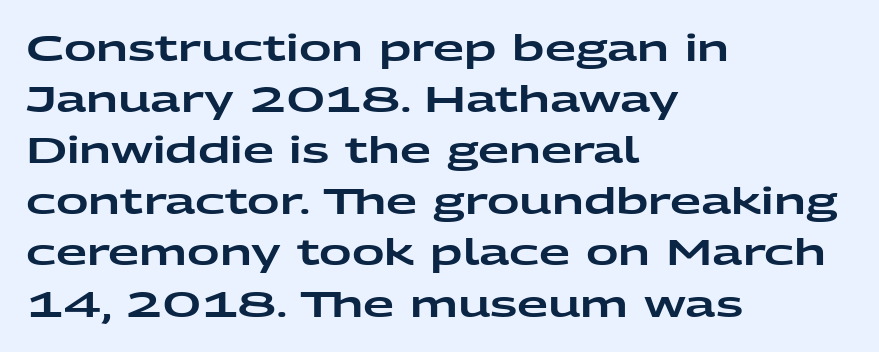
This sample keeps an unexceptional amount of space between lines. Honestly, there is no underline to notice here at all. Caption: multi-line text, flush left, ragged right. Short note: letters normally spaced.
